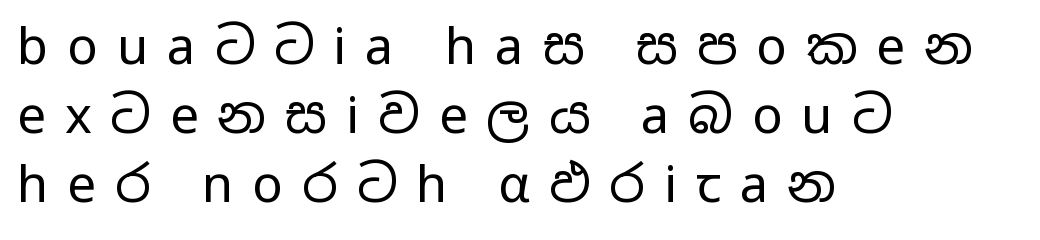
Q: Is the text bold? A: No.
Q: Is the text italic (slanted)? A: No, it is upright.
Q: Is the typeface a serif or a sans-serif typeface? A: Sans-serif.
Q: Is the text underlined? A: No.
Q: How is the paragraph aligned? A: Left-aligned.
Q: Is the spacing between letters normal or unusually wide? A: Unusually wide.
Q: Is the spacing between lines tight, normal or loose? A: Normal.
Q: Width (condensed, normal, or wide)? A: Wide.
Q: Stroke contrast? A: Low.
Q: x-height? A: Medium.
Q: Monospaced? A: No.
